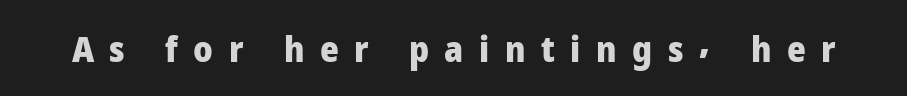
Bold? Absolutely — the strokes are thick and heavy. Rendered with straight, roman letterforms. Descender tails drop into unmarked territory. The text was rendered using a sans face with plain stroke endings.
